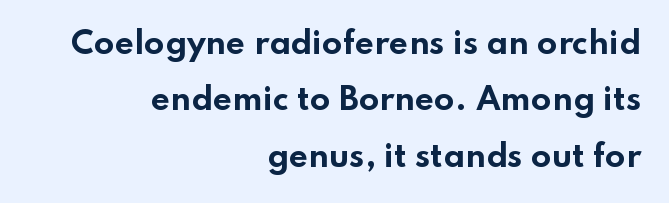
The typography opts for an upright posture over an oblique one. Here the designer chose a conventional face with non-uniform glyph widths. The lines in this sample share a right terminus and differ only in where they begin. The text was rendered using a sans face with plain stroke endings. This sample uses plain, unmodified letter spacing.
